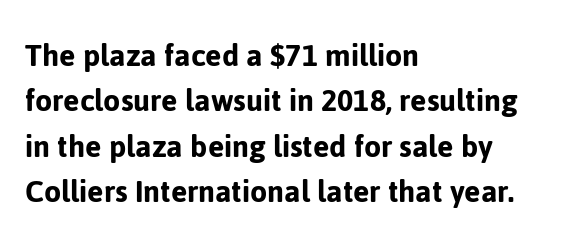
The lettering holds an erect, upright posture throughout. Every row of glyphs begins at an identical x-position on the left. This sample has the flowing, uneven cadence of proportional lettering. Is the letter spacing exaggerated? No — it looks like the ordinary default. Is this a sans? Yes — the strokes have no serifs.
